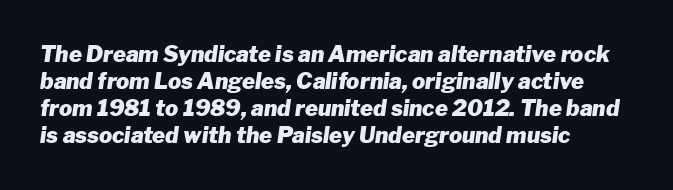
This rendering leaves character spacing at its baseline value. The text block is weighted toward the left margin, trailing off unevenly rightward. Letters rest on an invisible, unmarked baseline. Compared with ordinary roman type, these characters are visibly tilted. Typesetter's note: full bold, strokes at maximum text heaviness.
